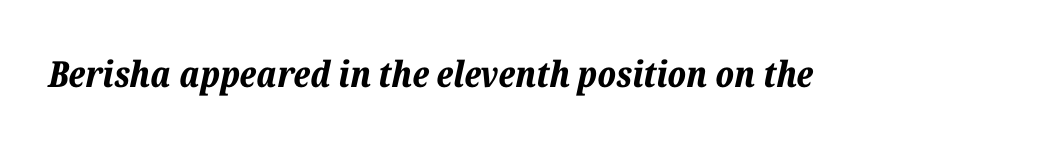
The face used here has a pronounced slope to its letters. These lines keep a tight, regular rhythm from letter to letter. Anything drawn beneath the words? Only blank space. The characters look thick and weighty, a clear bold.
